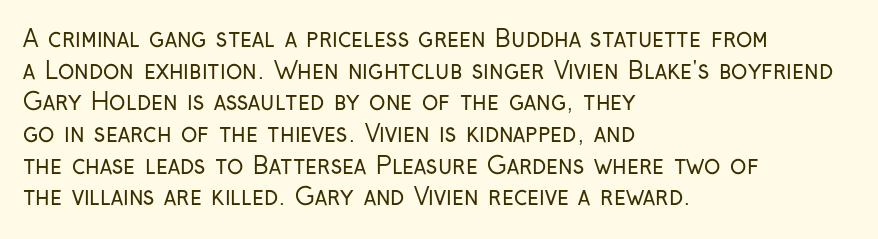
The image shows 24 px text type, upright; set left-aligned, normal line spacing (1.32x), normal letter spacing, not underlined.
